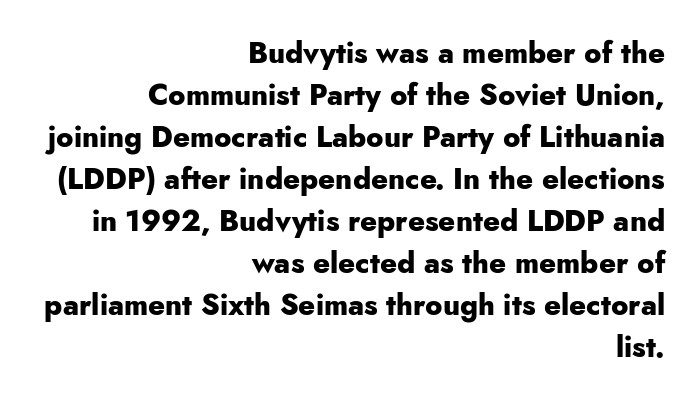
{"serif": "no", "italic": "no", "bold": "yes", "weight": "heavy", "width": "normal", "stroke_contrast": "low", "x_height": "small", "monospaced": "no", "underline": "no", "align": "right", "line_spacing": "normal", "line_spacing_ratio": 1.45, "letter_spacing": "normal", "letter_spacing_em": 0.0, "glyph_px": 29}
